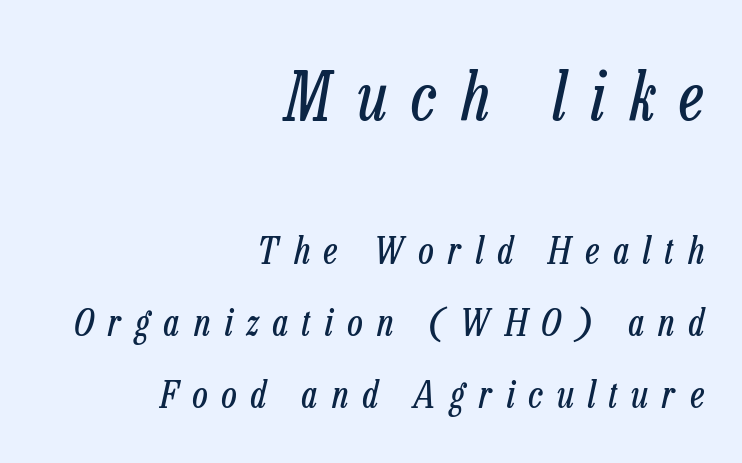
{"italic": "yes", "lean": "right", "slant_degrees": 13, "bold": "no", "weight": "regular", "width": "condensed", "stroke_contrast": "low", "x_height": "medium", "monospaced": "no", "underline": "no", "align": "right", "line_spacing": "loose", "line_spacing_ratio": 1.95, "letter_spacing": "wide", "letter_spacing_em": 0.39, "larger_block": "first", "size_ratio": 1.76, "glyph_px": 65}
